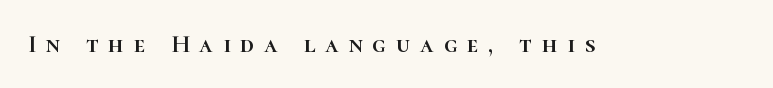
Every stem runs plumb, perpendicular to the baseline. Someone cranked the tracking dial way up on this one. Beneath every word, the page is bare.
